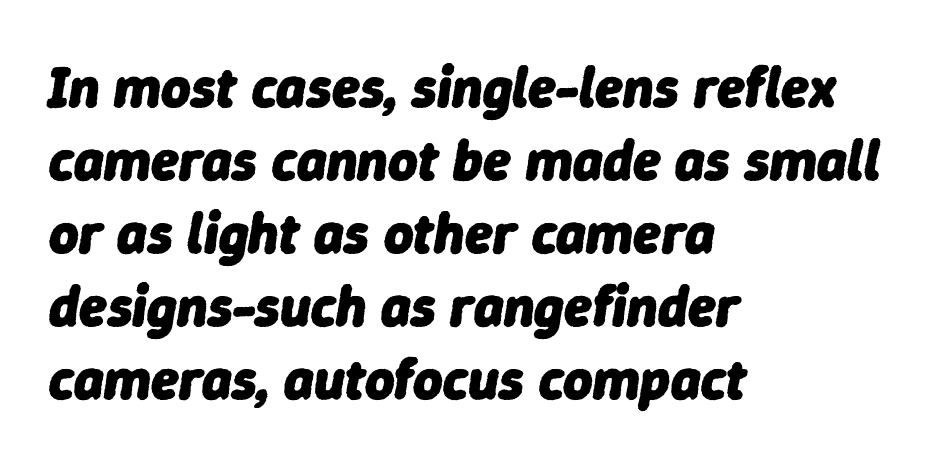
The image shows 57 px heavy type, italic (leaning right); set left-aligned, normal line spacing (1.28x), normal letter spacing, not underlined; low stroke contrast and a medium x-height.
